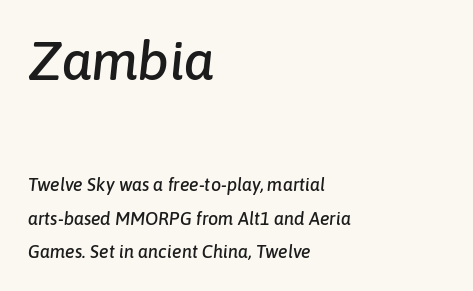
{"italic": "yes", "lean": "right", "slant_degrees": 6, "width": "normal", "stroke_contrast": "low", "x_height": "medium", "monospaced": "no", "underline": "no", "align": "left", "line_spacing_ratio": 1.86, "letter_spacing": "normal", "letter_spacing_em": 0.0, "larger_block": "first", "size_ratio": 3.06, "glyph_px": 55}
